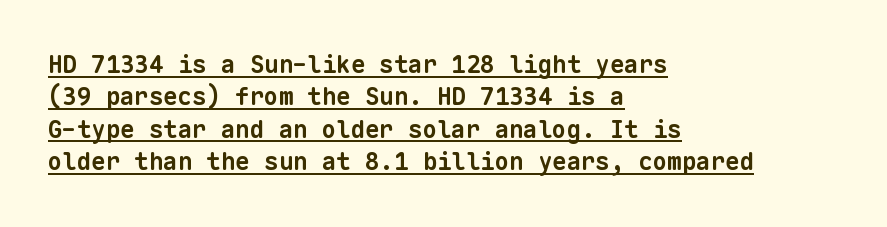
The image shows 24 px bold type; set left-aligned, normal line spacing (1.35x), normal letter spacing, underlined.
